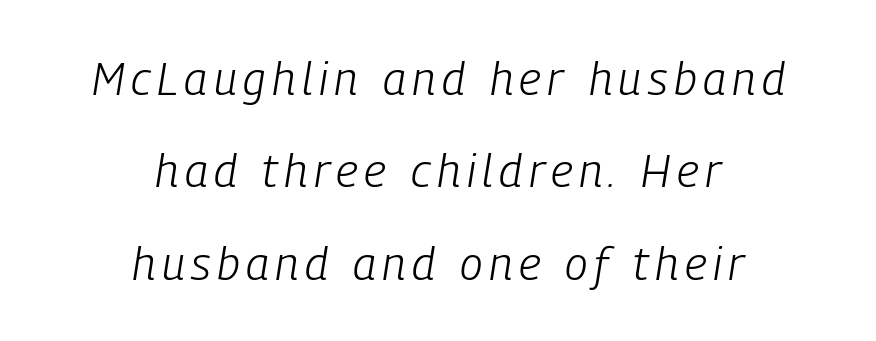
Q: Is the text bold? A: No.
Q: Is the text italic (slanted)? A: Yes, it leans right by about 9 degrees.
Q: Is the text underlined? A: No.
Q: How is the paragraph aligned? A: Centered.
Q: Is the spacing between lines tight, normal or loose? A: Loose.
Q: Width (condensed, normal, or wide)? A: Condensed.
Q: Stroke contrast? A: Low.
Q: x-height? A: Medium.
Q: Monospaced? A: No.
